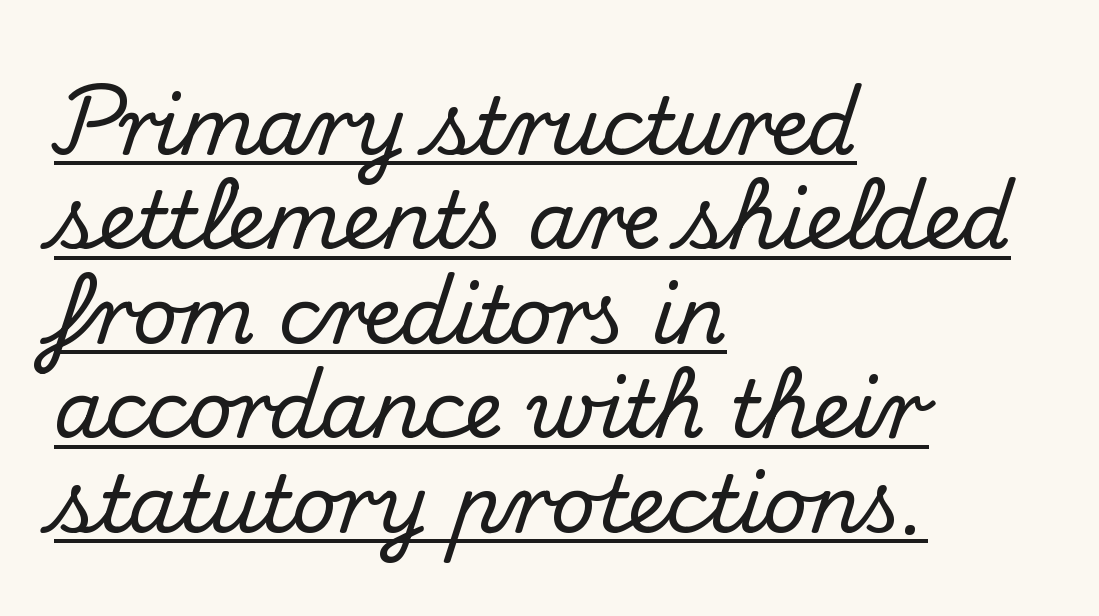
The passage shown is typed in a proportional face where columns would drift. Type style note: has serifs. The typesetter has applied underlining to the passage shown. These lines keep a tight, regular rhythm from letter to letter. Horizontal alignment here is leftward, the default for most running prose.
